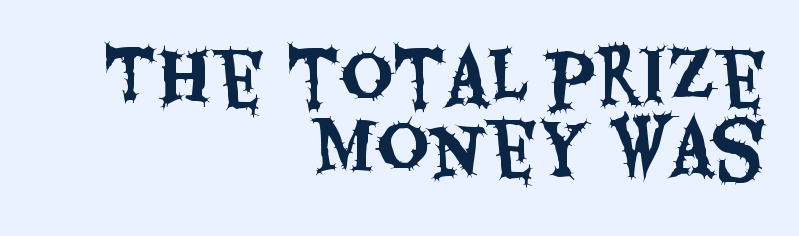
Q: Is the text italic (slanted)? A: No, it is upright.
Q: Is the typeface a serif or a sans-serif typeface? A: Sans-serif.
Q: Is the text underlined? A: No.
Q: How is the paragraph aligned? A: Right-aligned.
Q: Is the spacing between letters normal or unusually wide? A: Normal.
Q: Is the spacing between lines tight, normal or loose? A: Tight.
Q: Width (condensed, normal, or wide)? A: Condensed.
Q: Stroke contrast? A: Medium.
Q: x-height? A: Large.
Q: Monospaced? A: No.
